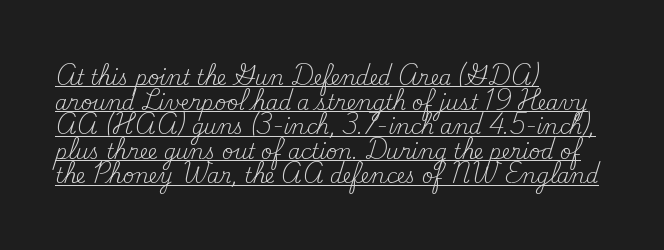
{"bold": "no", "underline": "yes", "align": "left", "line_spacing_ratio": 1.23, "letter_spacing": "normal", "letter_spacing_em": 0.0, "glyph_px": 20}
